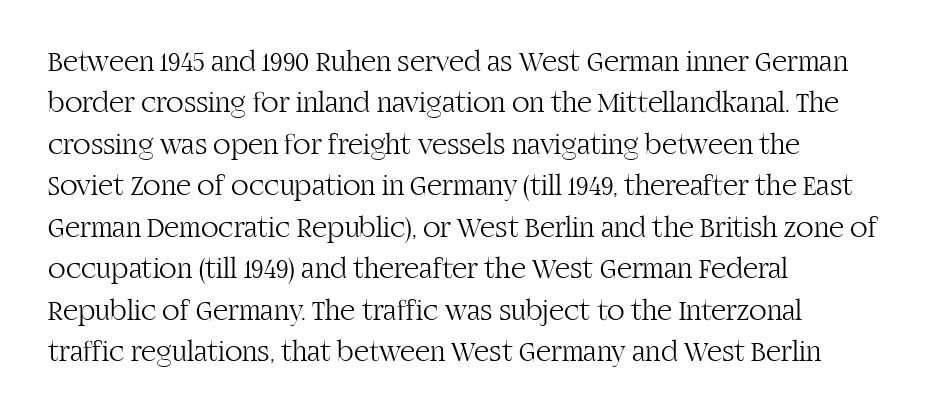
The image shows 29 px light serif type, upright; set left-aligned, normal line spacing (1.43x), normal letter spacing, not underlined; high stroke contrast and a large x-height.
